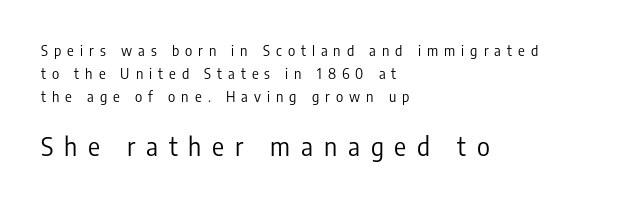
Q: Is the text bold? A: No.
Q: Is the text italic (slanted)? A: No, it is upright.
Q: Is the text underlined? A: No.
Q: How is the paragraph aligned? A: Left-aligned.
Q: Is the spacing between letters normal or unusually wide? A: Unusually wide.
Q: Is the spacing between lines tight, normal or loose? A: Normal.
Q: Which block of text is set in a larger size, the first (top) or the second (bottom)? A: The second (bottom) one.
